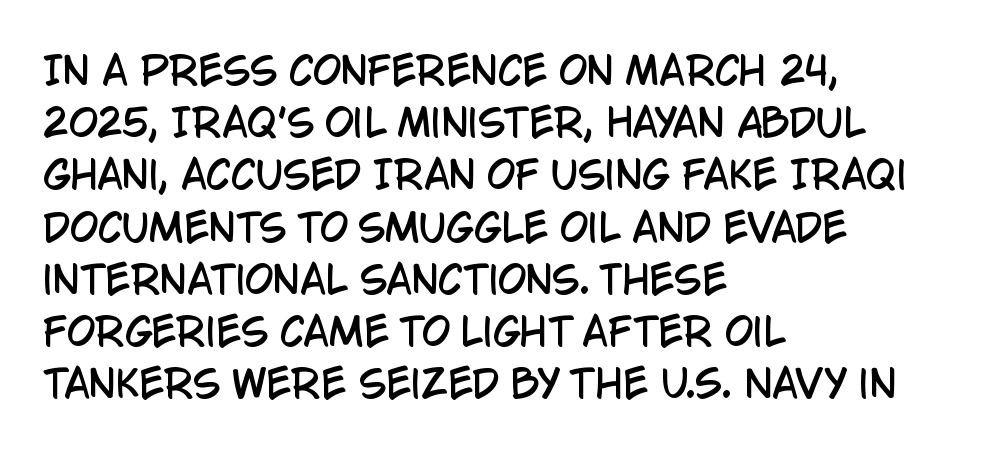
Which margin do the lines hug? The left one — the right edge is uneven. In terms of letterspacing, this is plain default setting. The type family on display is of the sans-serif kind. Proportional: the letters do not fall into vertical columns. The type sits square on the baseline with zero lean.
